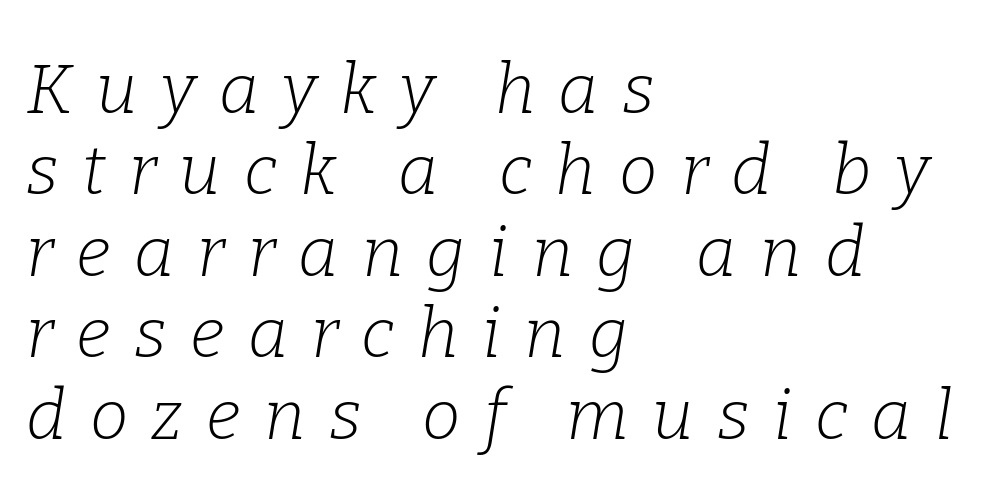
The image shows 69 px light serif type, italic (leaning right); set left-aligned, line spacing 1.18x, unusually wide letter spacing (+0.34 em), not underlined; low stroke contrast and a medium x-height.
